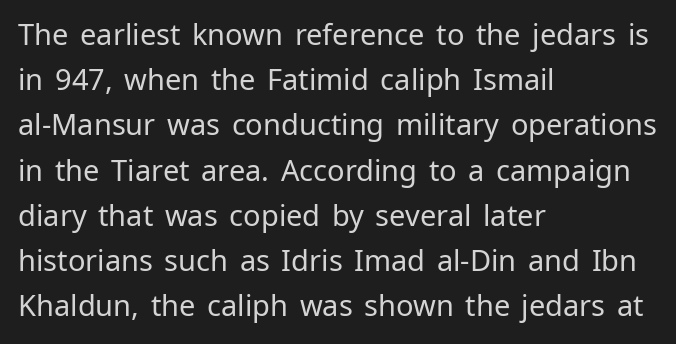
Q: Is the text bold? A: No.
Q: Is the text italic (slanted)? A: No, it is upright.
Q: Is the typeface a serif or a sans-serif typeface? A: Sans-serif.
Q: Is the text underlined? A: No.
Q: How is the paragraph aligned? A: Left-aligned.
Q: Is the spacing between letters normal or unusually wide? A: Normal.
Q: Is the spacing between lines tight, normal or loose? A: Normal.
Q: Width (condensed, normal, or wide)? A: Normal.
Q: Stroke contrast? A: Low.
Q: x-height? A: Medium.
Q: Monospaced? A: No.
